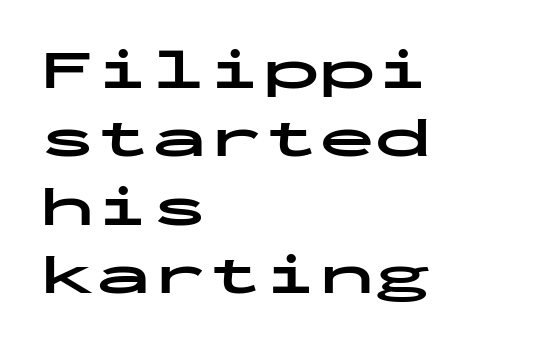
{"serif": "no", "italic": "no", "bold": "yes", "weight": "bold", "width": "wide", "stroke_contrast": "low", "x_height": "medium", "monospaced": "yes", "underline": "no", "align": "left", "line_spacing_ratio": 1.22, "letter_spacing": "normal", "letter_spacing_em": 0.0, "glyph_px": 56}
